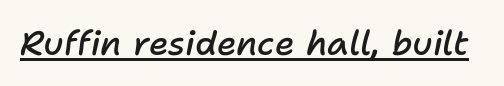
The image shows 34 px semibold type, italic (leaning right); set normal letter spacing, underlined; low stroke contrast and a medium x-height.
